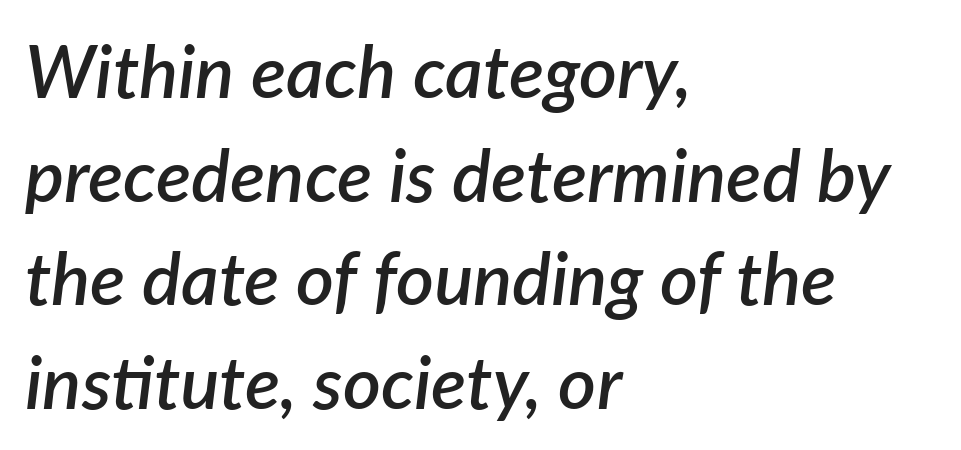
Q: Is the text bold? A: Semi-bold.
Q: Is the text italic (slanted)? A: Yes, it leans right by about 7 degrees.
Q: Is the text underlined? A: No.
Q: How is the paragraph aligned? A: Left-aligned.
Q: Is the spacing between letters normal or unusually wide? A: Normal.
Q: Is the spacing between lines tight, normal or loose? A: Normal.
Q: Width (condensed, normal, or wide)? A: Normal.
Q: Stroke contrast? A: Low.
Q: x-height? A: Medium.
Q: Monospaced? A: No.
